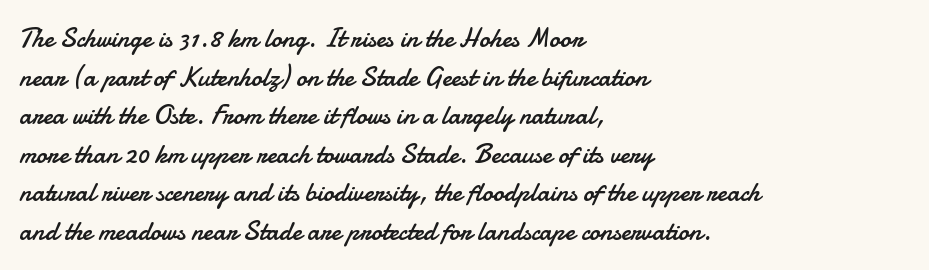
Q: Is the text bold? A: No.
Q: Is the text italic (slanted)? A: Yes.
Q: Is the text underlined? A: No.
Q: How is the paragraph aligned? A: Left-aligned.
Q: Is the spacing between letters normal or unusually wide? A: Normal.
Q: Is the spacing between lines tight, normal or loose? A: Normal.
